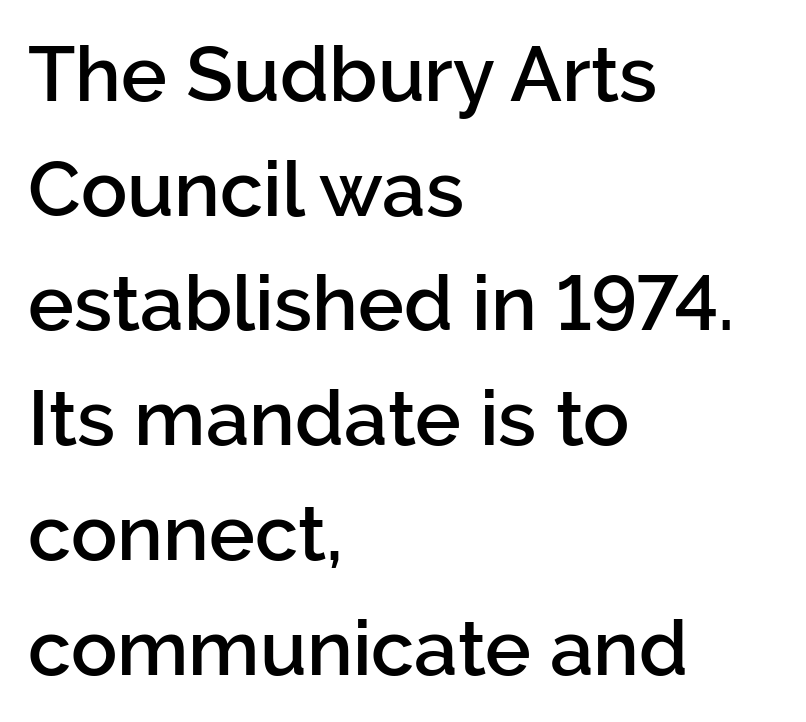
The image shows 77 px semibold sans-serif type, upright; set left-aligned, normal line spacing (1.49x), normal letter spacing, not underlined; low stroke contrast and a medium x-height.
